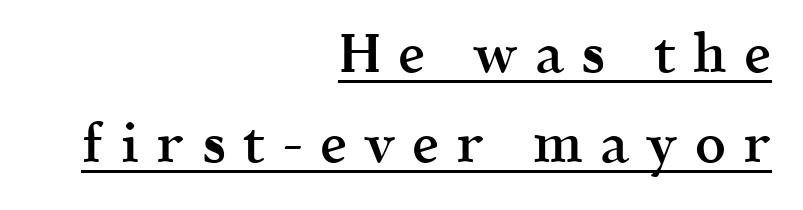
{"serif": "yes", "italic": "no", "bold": "semi", "weight": "semibold", "width": "normal", "x_height": "medium", "monospaced": "no", "underline": "yes", "align": "right", "line_spacing": "normal", "line_spacing_ratio": 1.67, "letter_spacing": "wide", "letter_spacing_em": 0.32, "glyph_px": 54}
